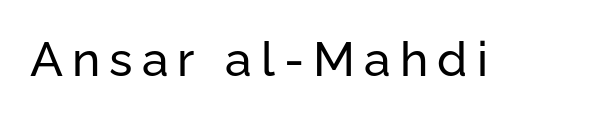
{"serif": "no", "italic": "no", "width": "normal", "stroke_contrast": "low", "x_height": "medium", "monospaced": "no", "underline": "no", "glyph_px": 48}
